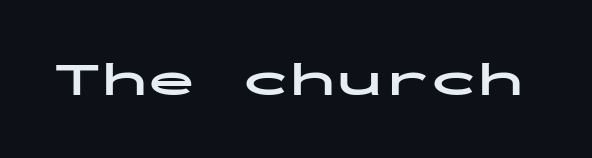
{"serif": "no", "italic": "no", "bold": "yes", "weight": "bold", "width": "wide", "stroke_contrast": "low", "x_height": "medium", "monospaced": "yes", "underline": "no", "letter_spacing": "normal", "letter_spacing_em": 0.0, "glyph_px": 47}
